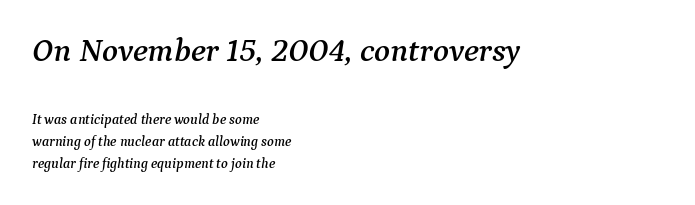
There's an unmistakable incline to the writing here. Students, observe: this is what conventionally led text looks like. Larger block? The one above; the one below is distinctly smaller. The rendering keeps characters at their native spacing.
